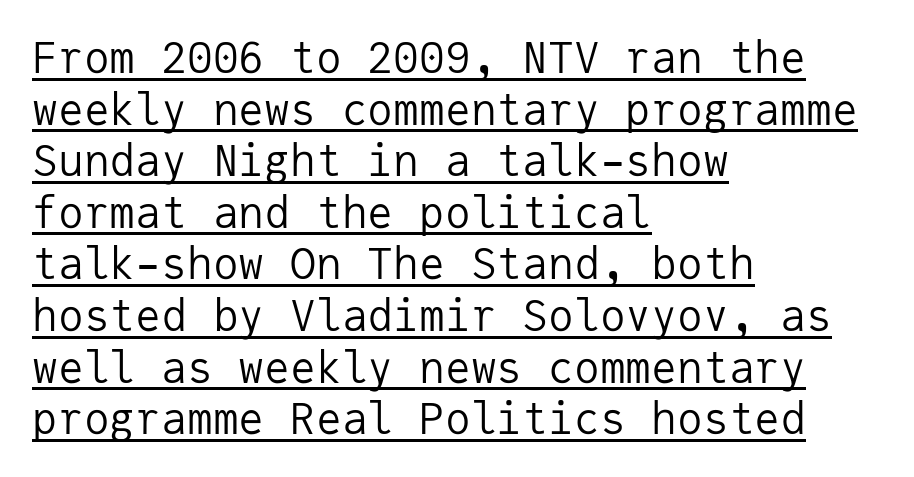
The image shows 43 px regular-weight sans-serif type, upright, monospaced; set left-aligned, line spacing 1.2x, normal letter spacing, underlined; low stroke contrast and a medium x-height.
